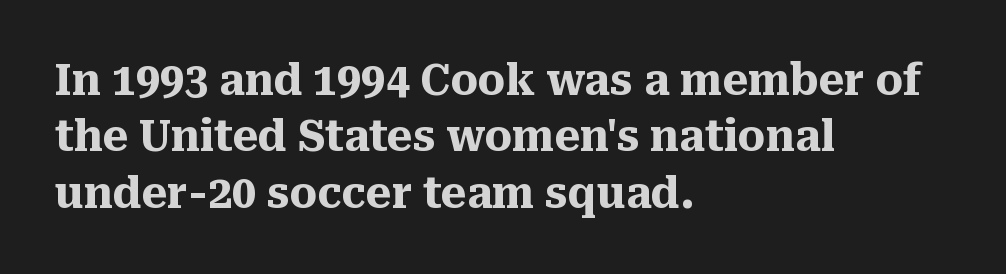
{"serif": "yes", "italic": "no", "bold": "yes", "weight": "heavy", "width": "normal", "stroke_contrast": "medium", "x_height": "medium", "monospaced": "no", "underline": "no", "align": "left", "line_spacing": "normal", "line_spacing_ratio": 1.31, "letter_spacing": "normal", "letter_spacing_em": 0.0, "glyph_px": 43}
